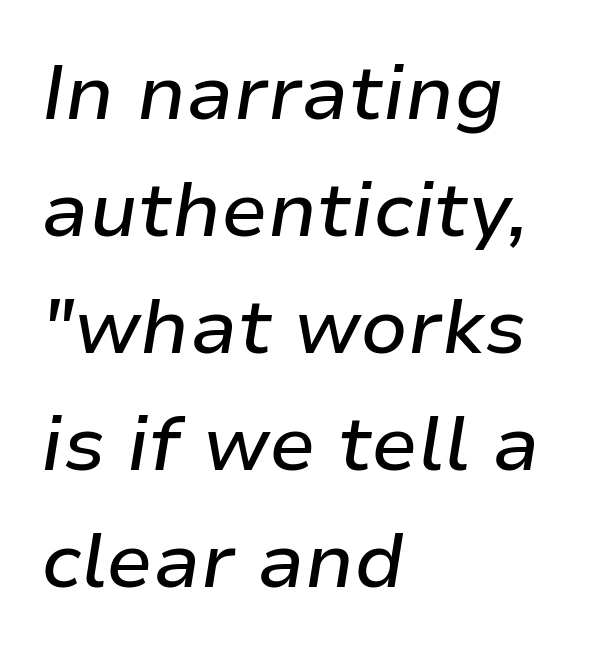
Quick note: italic. The type is set solid horizontally, with unmodified tracking. Underline: absent. The setting favours the left margin, as ordinary paragraphs usually do.
